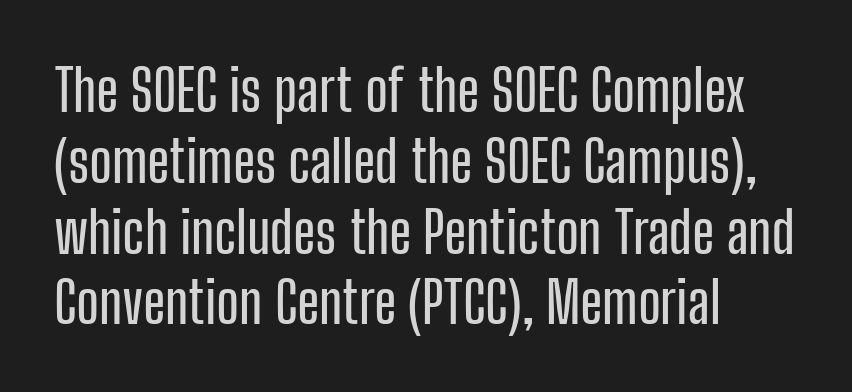
Posture: straight, roman, zero tilt. Look at the tracking — it's just the regular setting, nothing added. Spacing verdict: proportional, widths tailored to each character. Glance below the letters and you will spot only blank space. Letterform terminals end flat and unadorned throughout the passage.
